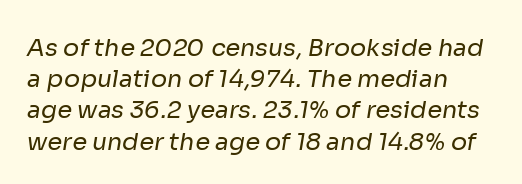
{"bold": "no", "underline": "no", "align": "left", "line_spacing": "normal", "line_spacing_ratio": 1.3, "letter_spacing": "normal", "letter_spacing_em": 0.0, "glyph_px": 24}
